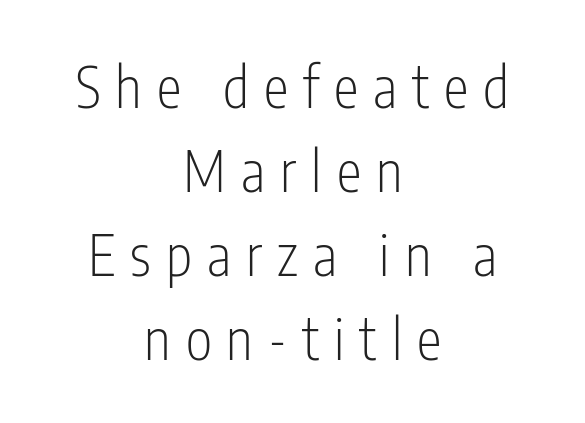
What kind of face is this? One without serifs — a sans. The whitespace from short lines is split evenly between both sides. These lines are rendered in a variable-pitch font. The line texture is sparse and dotted thanks to wide tracking.
